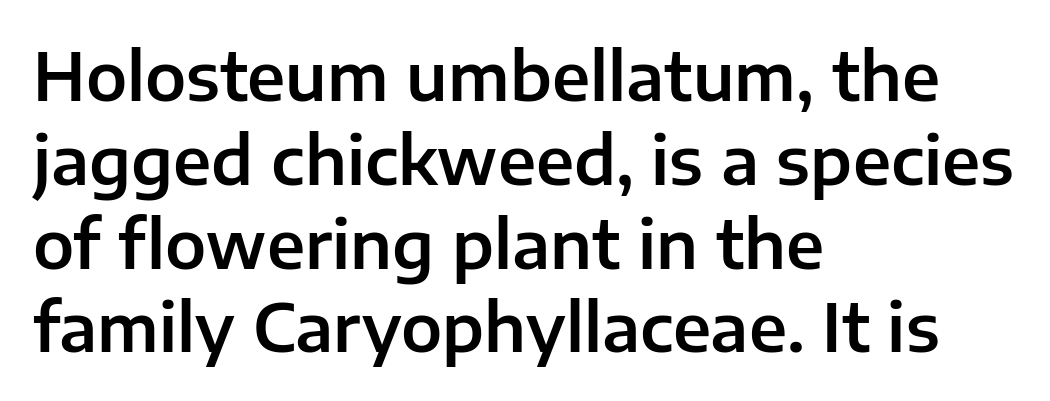
{"serif": "no", "italic": "no", "width": "normal", "stroke_contrast": "low", "x_height": "medium", "monospaced": "no", "underline": "no", "align": "left", "line_spacing": "normal", "line_spacing_ratio": 1.27, "letter_spacing": "normal", "letter_spacing_em": 0.0, "glyph_px": 66}
